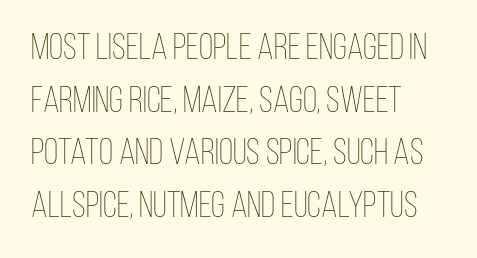
Q: Is the text bold? A: No.
Q: Is the text italic (slanted)? A: No, it is upright.
Q: Is the text underlined? A: No.
Q: How is the paragraph aligned? A: Left-aligned.
Q: Is the spacing between letters normal or unusually wide? A: Normal.
Q: Is the spacing between lines tight, normal or loose? A: Normal.
Q: Width (condensed, normal, or wide)? A: Condensed.
Q: Stroke contrast? A: Low.
Q: x-height? A: Large.
Q: Monospaced? A: No.
